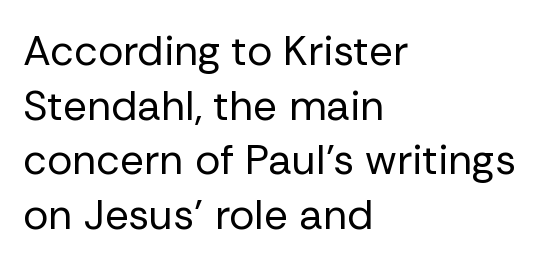
Q: Is the text bold? A: No.
Q: Is the text italic (slanted)? A: No, it is upright.
Q: Is the typeface a serif or a sans-serif typeface? A: Sans-serif.
Q: Is the text underlined? A: No.
Q: How is the paragraph aligned? A: Left-aligned.
Q: Is the spacing between letters normal or unusually wide? A: Normal.
Q: Is the spacing between lines tight, normal or loose? A: Normal.
Q: Width (condensed, normal, or wide)? A: Normal.
Q: Stroke contrast? A: Low.
Q: x-height? A: Medium.
Q: Monospaced? A: No.
